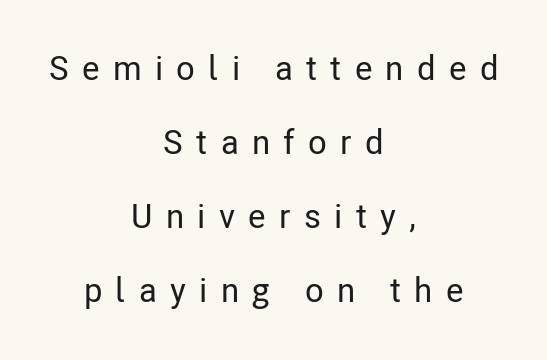
The image shows 34 px condensed sans-serif type, upright; set centered, loose line spacing (2.18x), unusually wide letter spacing (+0.39 em), not underlined; low stroke contrast and a medium x-height.
